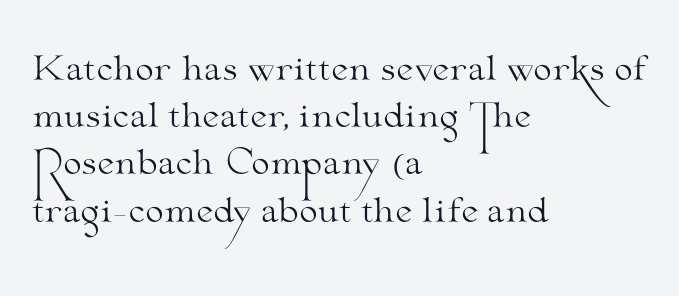
{"serif": "yes", "italic": "no", "bold": "no", "weight": "light", "width": "wide", "stroke_contrast": "medium", "x_height": "small", "monospaced": "no", "underline": "no", "align": "left", "line_spacing": "normal", "line_spacing_ratio": 1.43, "letter_spacing": "normal", "letter_spacing_em": 0.0, "glyph_px": 33}
